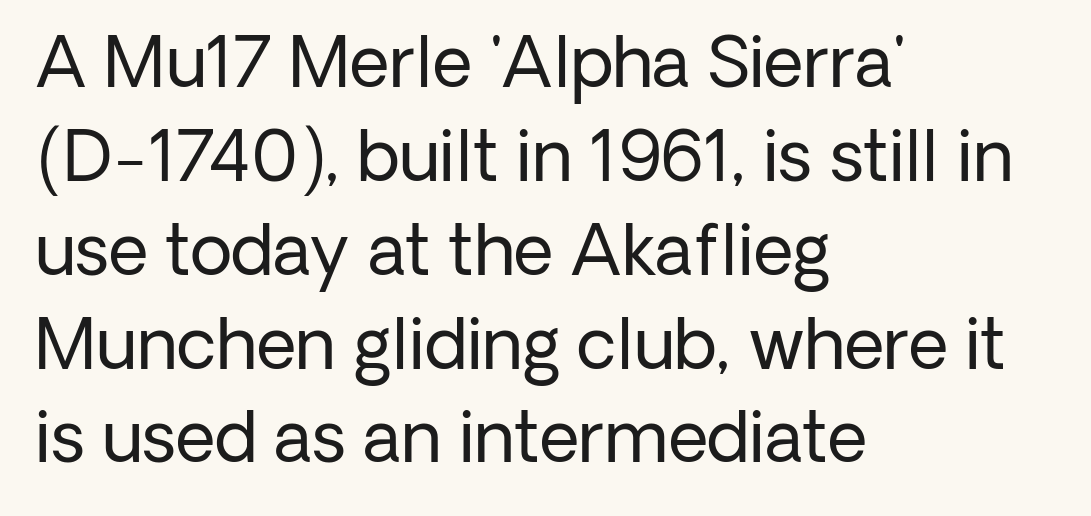
The image shows 69 px regular-weight sans-serif type, upright; set left-aligned, normal line spacing (1.36x), normal letter spacing, not underlined; low stroke contrast and a medium x-height.
